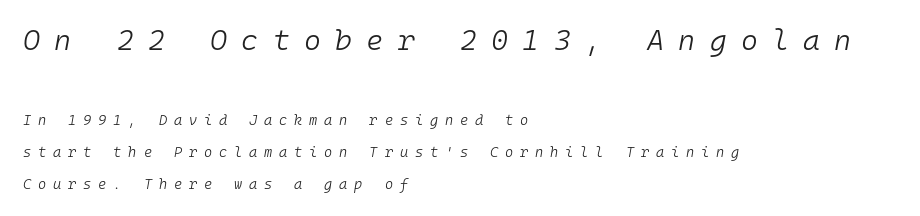
{"italic": "yes", "lean": "right", "slant_degrees": 10, "bold": "no", "weight": "light", "width": "normal", "stroke_contrast": "low", "x_height": "medium", "monospaced": "yes", "underline": "no", "align": "left", "line_spacing": "loose", "line_spacing_ratio": 2.27, "letter_spacing": "wide", "letter_spacing_em": 0.49, "larger_block": "first", "size_ratio": 2.07, "glyph_px": 29}
